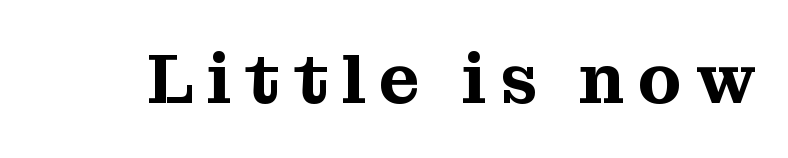
Q: Is the text italic (slanted)? A: No, it is upright.
Q: Is the typeface a serif or a sans-serif typeface? A: Serif.
Q: Is the text underlined? A: No.
Q: Width (condensed, normal, or wide)? A: Normal.
Q: Stroke contrast? A: Medium.
Q: x-height? A: Medium.
Q: Monospaced? A: No.
